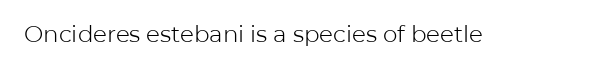
The type is set solid horizontally, with unmodified tracking. Words float on clear page, feet unadorned. A quiet, ordinary-to-light weight characterises the typeface. The type sits square on the baseline with zero lean.
